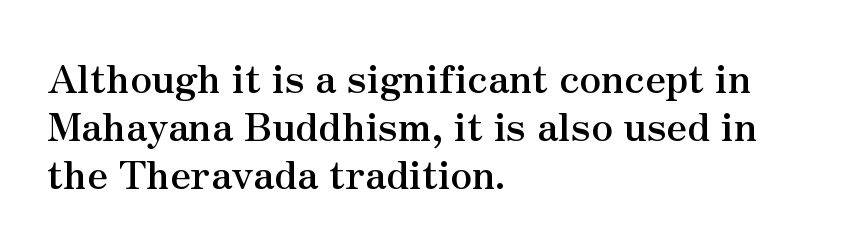
{"serif": "yes", "italic": "no", "bold": "yes", "weight": "semibold", "width": "normal", "stroke_contrast": "medium", "x_height": "small", "monospaced": "no", "underline": "no", "align": "left", "line_spacing_ratio": 1.23, "letter_spacing": "normal", "letter_spacing_em": 0.0, "glyph_px": 39}
